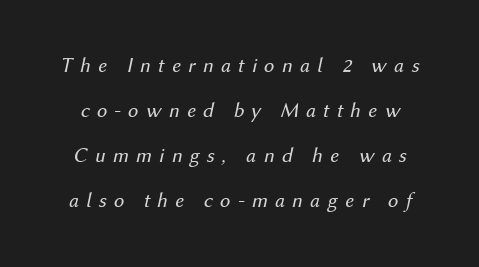
Caption: expanded tracking, letters set apart. The passage shown is not bold in any degree. No word sits above an underline. The block of text is sparse from top to bottom, with ample space between rows. The passage shown leans; its letterforms are oblique.
